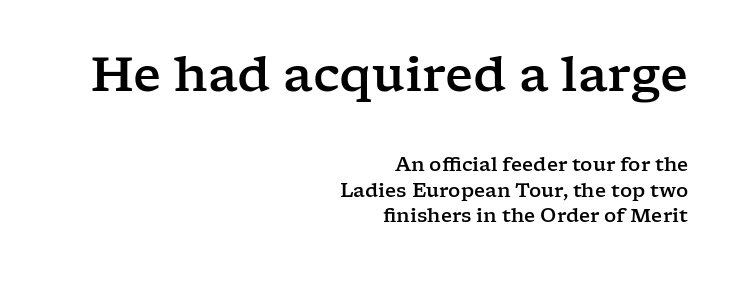
Q: Is the text italic (slanted)? A: No, it is upright.
Q: Is the typeface a serif or a sans-serif typeface? A: Serif.
Q: Is the text underlined? A: No.
Q: How is the paragraph aligned? A: Right-aligned.
Q: Is the spacing between letters normal or unusually wide? A: Normal.
Q: Is the spacing between lines tight, normal or loose? A: Normal.
Q: Which block of text is set in a larger size, the first (top) or the second (bottom)? A: The first (top) one.
Q: Width (condensed, normal, or wide)? A: Wide.
Q: Stroke contrast? A: Low.
Q: x-height? A: Medium.
Q: Monospaced? A: No.
